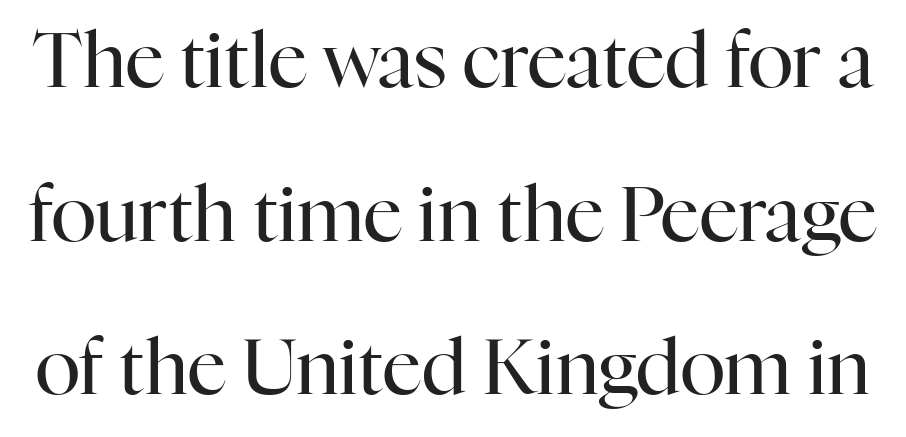
The image shows 76 px regular-weight serif type, upright; set loose line spacing (2.02x), normal letter spacing, not underlined; high stroke contrast and a medium x-height.
